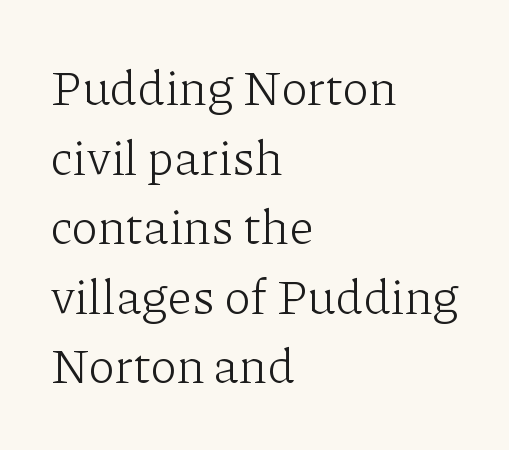
Q: Is the text bold? A: No.
Q: Is the text italic (slanted)? A: No, it is upright.
Q: Is the typeface a serif or a sans-serif typeface? A: Serif.
Q: Is the text underlined? A: No.
Q: How is the paragraph aligned? A: Left-aligned.
Q: Is the spacing between letters normal or unusually wide? A: Normal.
Q: Is the spacing between lines tight, normal or loose? A: Normal.
Q: Width (condensed, normal, or wide)? A: Normal.
Q: Stroke contrast? A: Low.
Q: x-height? A: Medium.
Q: Monospaced? A: No.
